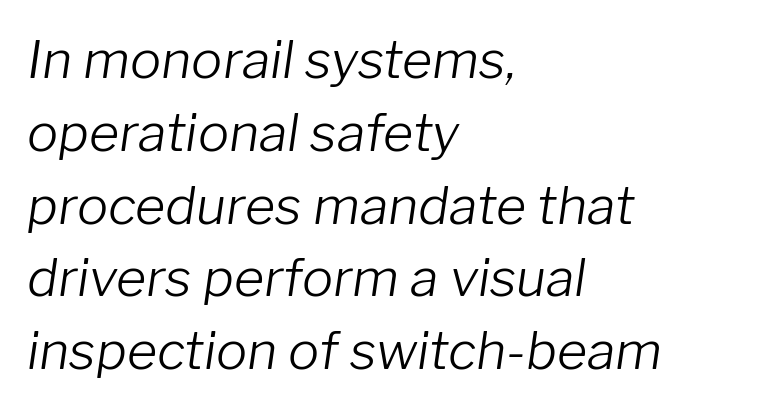
{"italic": "yes", "lean": "right", "slant_degrees": 8, "bold": "no", "weight": "light", "width": "normal", "stroke_contrast": "low", "x_height": "medium", "monospaced": "no", "underline": "no", "align": "left", "line_spacing": "normal", "line_spacing_ratio": 1.4, "letter_spacing": "normal", "letter_spacing_em": 0.0, "glyph_px": 52}
